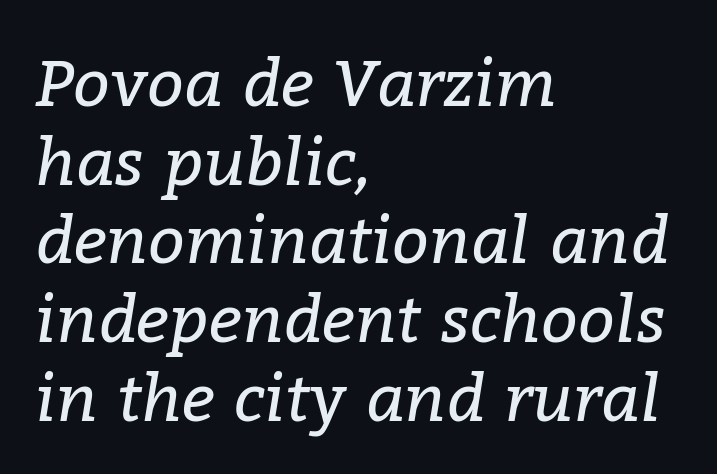
The lettering tilts uniformly, giving the passage an italic look. The letters carry serifs — small finishing strokes at the ends of their stems. The specimen omits any rule beneath the text block's lines. Each word holds together tightly as a unit, with standard inter-letter gaps. This sample has the flowing, uneven cadence of proportional lettering.
